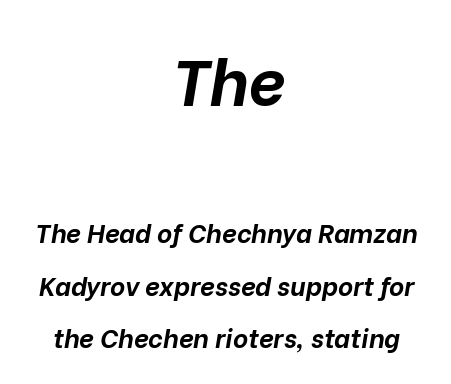
The designer dialed line spacing up above the default. Every row of glyphs is offset so its center matches the block's center. The strip under each line holds only bare page. A student would notice the top passage is typeset larger than what follows.
